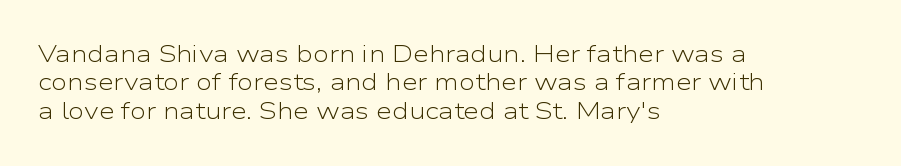
Q: Is the text bold? A: No.
Q: Is the text italic (slanted)? A: No, it is upright.
Q: Is the text underlined? A: No.
Q: How is the paragraph aligned? A: Left-aligned.
Q: Is the spacing between letters normal or unusually wide? A: Normal.
